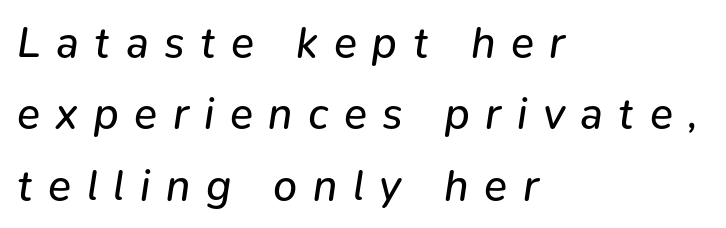
{"italic": "yes", "lean": "right", "slant_degrees": 9, "bold": "no", "weight": "regular", "width": "normal", "stroke_contrast": "low", "x_height": "medium", "monospaced": "no", "underline": "no", "align": "left", "line_spacing": "normal", "line_spacing_ratio": 1.66, "letter_spacing": "wide", "letter_spacing_em": 0.36, "glyph_px": 43}
